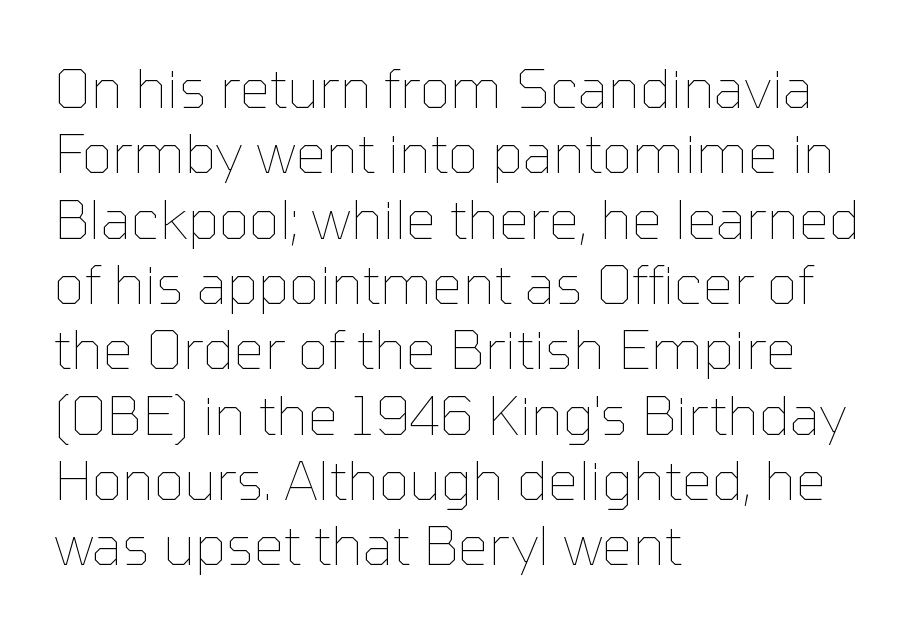
Q: Is the text bold? A: No.
Q: Is the text italic (slanted)? A: No, it is upright.
Q: Is the text underlined? A: No.
Q: How is the paragraph aligned? A: Left-aligned.
Q: Is the spacing between letters normal or unusually wide? A: Normal.
Q: Width (condensed, normal, or wide)? A: Normal.
Q: Stroke contrast? A: Low.
Q: x-height? A: Medium.
Q: Monospaced? A: No.
